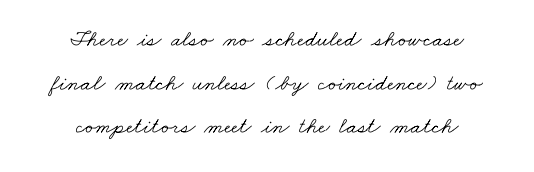
Q: Is the text bold? A: No.
Q: Is the text underlined? A: No.
Q: How is the paragraph aligned? A: Centered.
Q: Is the spacing between letters normal or unusually wide? A: Normal.
Q: Is the spacing between lines tight, normal or loose? A: Loose.
